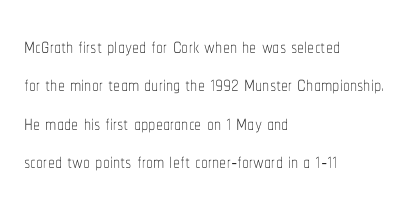
{"italic": "no", "bold": "no", "weight": "thin", "width": "condensed", "stroke_contrast": "low", "x_height": "medium", "monospaced": "no", "underline": "no", "align": "left", "line_spacing": "normal", "line_spacing_ratio": 1.37, "letter_spacing": "normal", "letter_spacing_em": 0.0, "glyph_px": 28}
